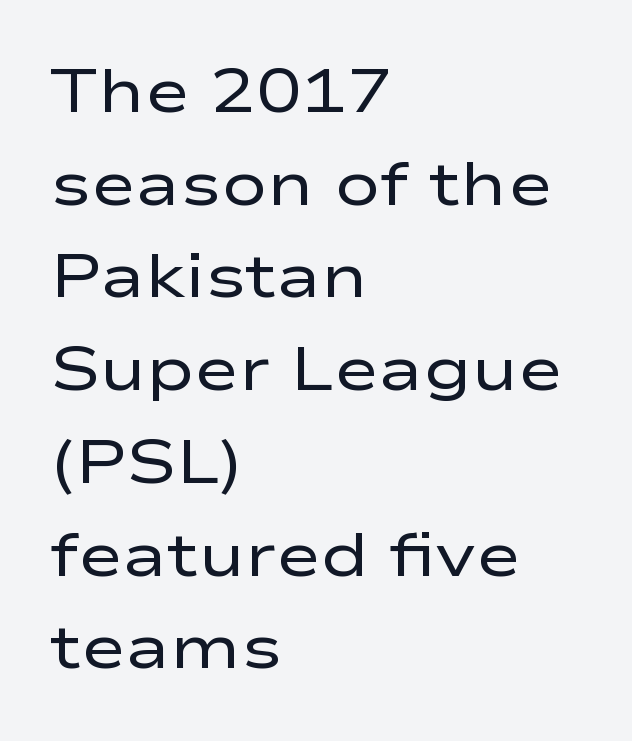
Q: Is the text bold? A: No.
Q: Is the text italic (slanted)? A: No, it is upright.
Q: Is the typeface a serif or a sans-serif typeface? A: Sans-serif.
Q: Is the text underlined? A: No.
Q: How is the paragraph aligned? A: Left-aligned.
Q: Is the spacing between letters normal or unusually wide? A: Normal.
Q: Is the spacing between lines tight, normal or loose? A: Normal.
Q: Width (condensed, normal, or wide)? A: Wide.
Q: Stroke contrast? A: Low.
Q: x-height? A: Medium.
Q: Monospaced? A: No.
